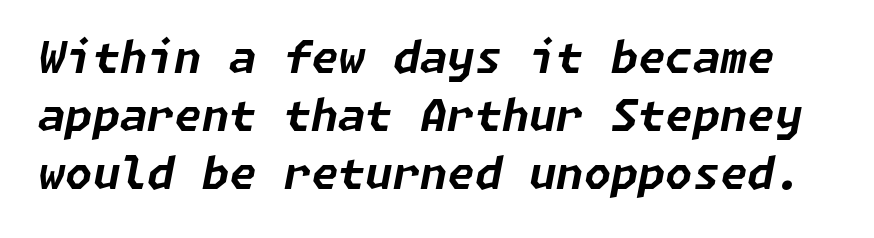
{"italic": "yes", "lean": "right", "slant_degrees": 11, "bold": "yes", "weight": "bold", "width": "normal", "stroke_contrast": "low", "x_height": "medium", "underline": "no", "line_spacing": "normal", "line_spacing_ratio": 1.32, "letter_spacing": "normal", "letter_spacing_em": 0.0, "glyph_px": 44}
